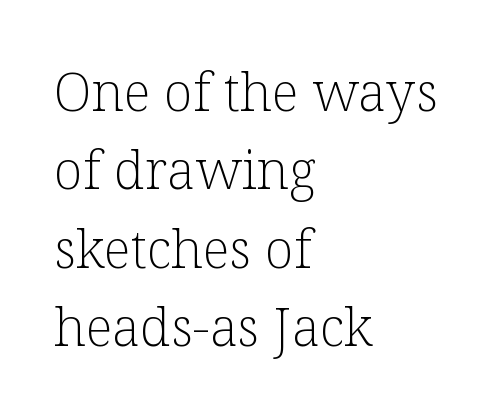
The face used here is rendered with its standard letterfit. Weight: in the light-to-regular range. Descender tails drop into unmarked territory. The vertical gap from one line to the next is medium. Short and long lines alike share a common starting point at left.
